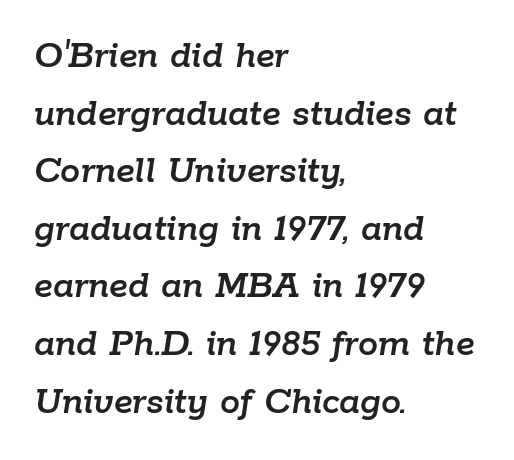
Each word holds together tightly as a unit, with standard inter-letter gaps. The face used here is proportionally spaced, like ordinary book or web type. Line starts are locked; line ends wander. Leading: standard. Any mark beneath the type? The region is blank. It's the slanting kind of type.
